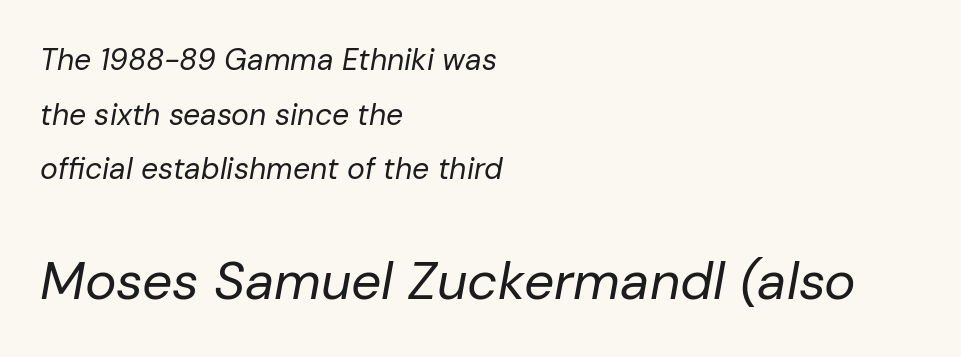
{"italic": "yes", "lean": "right", "slant_degrees": 10, "bold": "no", "weight": "regular", "width": "normal", "stroke_contrast": "low", "x_height": "medium", "monospaced": "no", "underline": "no", "align": "left", "line_spacing_ratio": 1.82, "letter_spacing": "normal", "letter_spacing_em": 0.0, "larger_block": "second", "size_ratio": 1.77, "glyph_px": 53}
